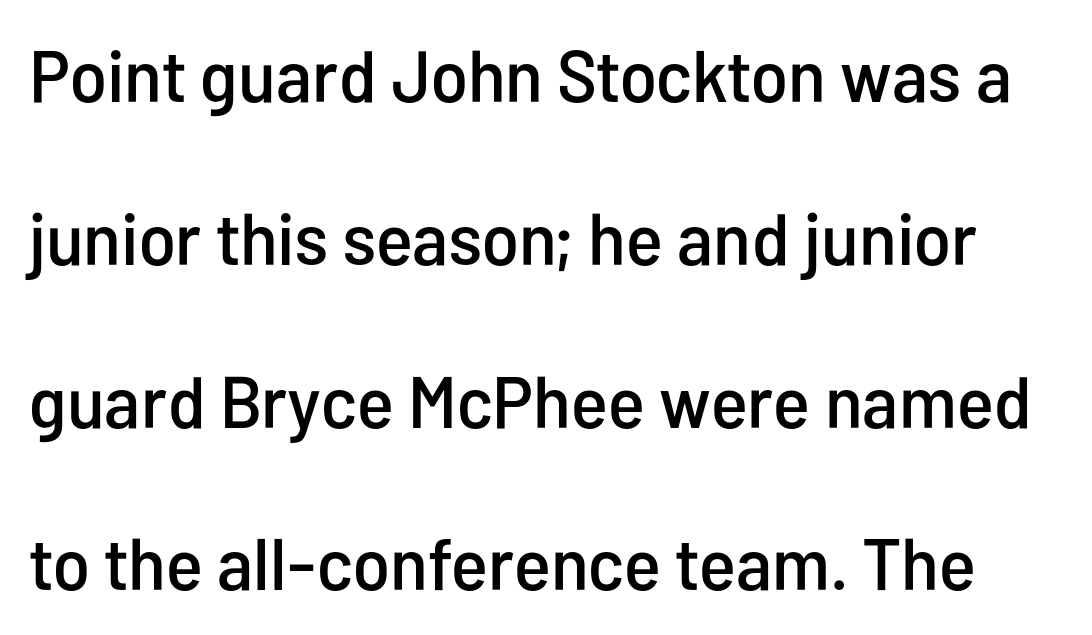
The letters advance in unequal steps, a hallmark of proportional type. Every character sits straight up, as roman type does. The vertical gap from one line to the next is large. The passage shown is typeset with a sans-serif family. You could call the tracking neutral — neither tight nor loose. The space beneath each line is pristine and unruled.
